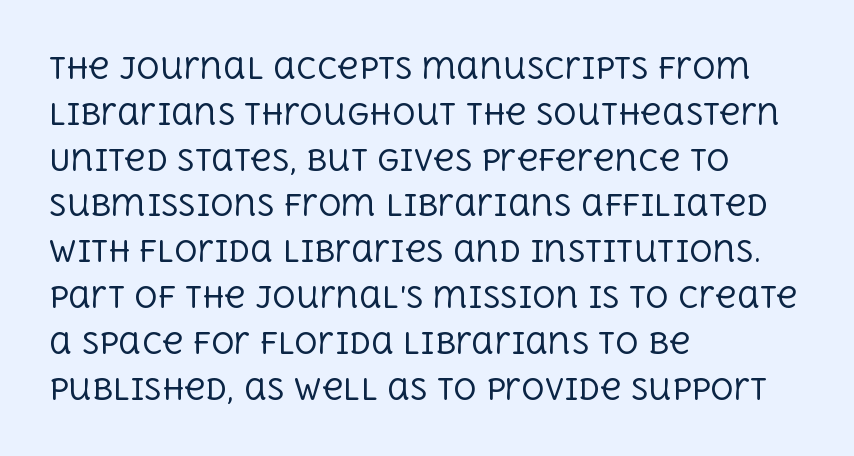
Letters rest on an invisible, unmarked baseline. This is not heavy type; no bold has been used. Note the varied advance widths — an 'i' is clearly narrower than an 'm'. Alignment: flush left. The axis of the letterforms is exactly vertical.
